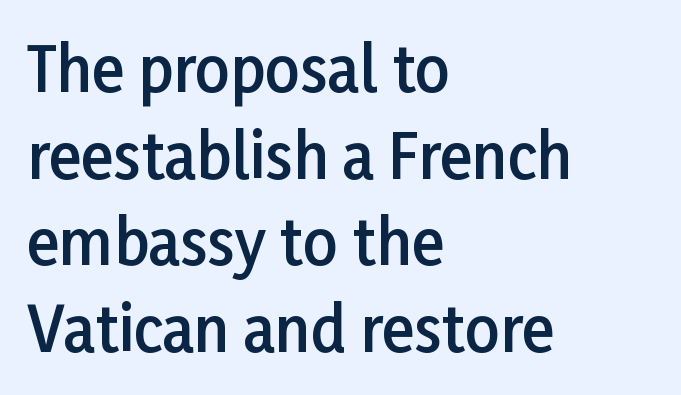
Q: Is the text bold? A: Semi-bold.
Q: Is the text italic (slanted)? A: No, it is upright.
Q: Is the typeface a serif or a sans-serif typeface? A: Sans-serif.
Q: Is the text underlined? A: No.
Q: How is the paragraph aligned? A: Left-aligned.
Q: Is the spacing between letters normal or unusually wide? A: Normal.
Q: Is the spacing between lines tight, normal or loose? A: Normal.
Q: Width (condensed, normal, or wide)? A: Normal.
Q: Stroke contrast? A: Low.
Q: x-height? A: Medium.
Q: Monospaced? A: No.
